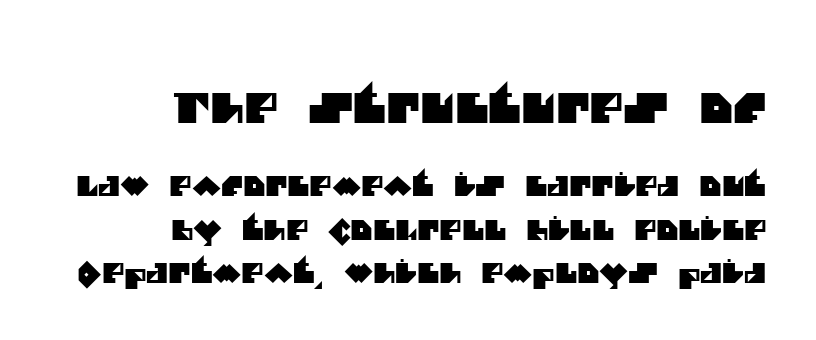
To sum up the face: it is a sans, with no serifs. These lines are rendered in a variable-pitch font. This block has exactly the height ordinary leading produces. Visually the block forms a straight wall on the right and a jagged coastline on the left.
